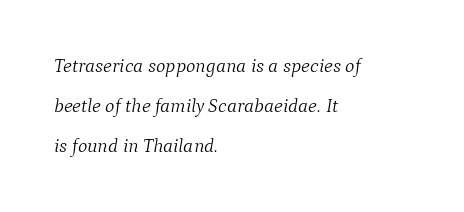
The image shows 20 px text type, italic (leaning right); set left-aligned, loose line spacing (2.0x), normal letter spacing, not underlined.
